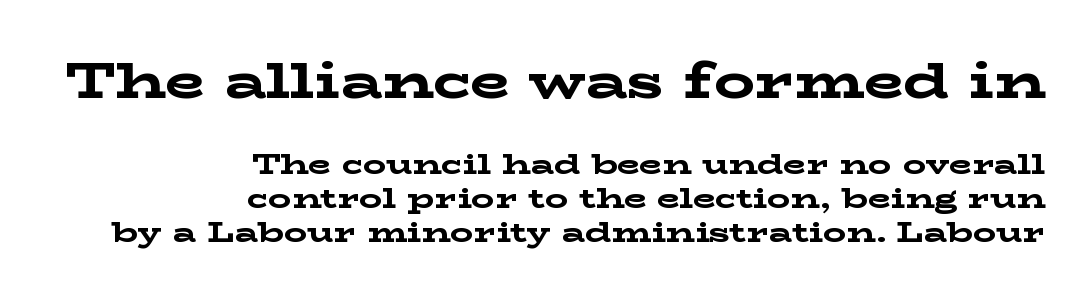
The image shows 51 px bold, wide serif type, upright; set right-aligned, line spacing 1.18x, normal letter spacing, not underlined; the first (top) block is 1.76x larger; low stroke contrast and a medium x-height.
